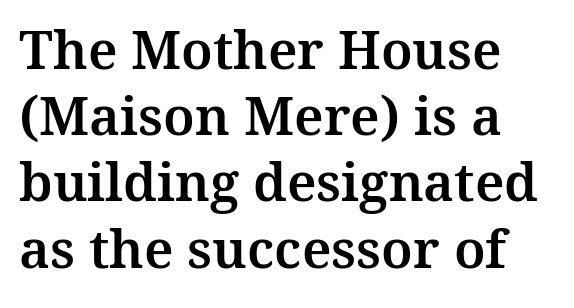
{"serif": "yes", "italic": "no", "width": "normal", "stroke_contrast": "medium", "x_height": "medium", "monospaced": "no", "underline": "no", "line_spacing": "normal", "line_spacing_ratio": 1.25, "letter_spacing": "normal", "letter_spacing_em": 0.0, "glyph_px": 53}
